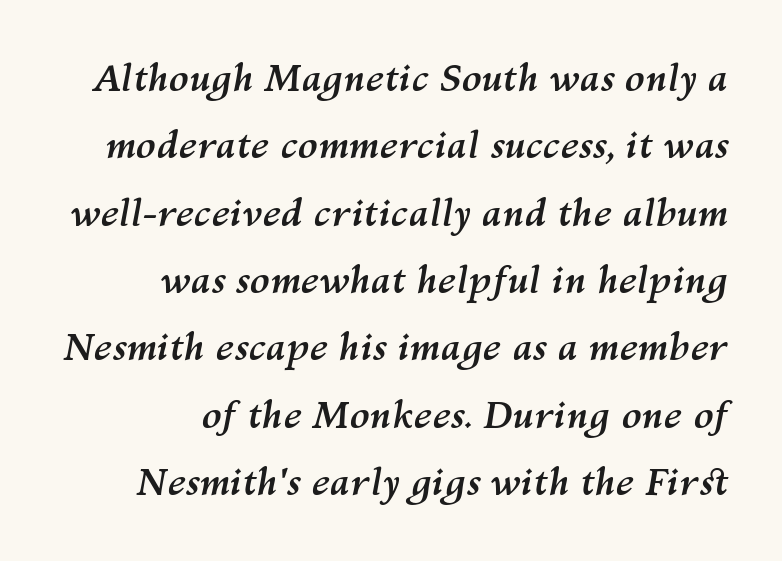
The horizontal fit of the characters is conventional and even. As a designer I'd log this as weight 700, bold. The typesetter chose a ragged-left arrangement here. The gap between lines stays unmarked. Do the characters align in a grid? No, the font is proportional. If you drew a line through each stem, it would be angled.
